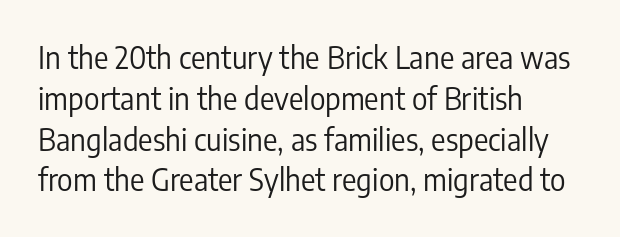
Q: Is the text bold? A: No.
Q: Is the text italic (slanted)? A: No, it is upright.
Q: Is the typeface a serif or a sans-serif typeface? A: Sans-serif.
Q: Is the text underlined? A: No.
Q: How is the paragraph aligned? A: Left-aligned.
Q: Is the spacing between letters normal or unusually wide? A: Normal.
Q: Is the spacing between lines tight, normal or loose? A: Normal.
Q: Width (condensed, normal, or wide)? A: Condensed.
Q: Stroke contrast? A: Low.
Q: x-height? A: Medium.
Q: Monospaced? A: No.
